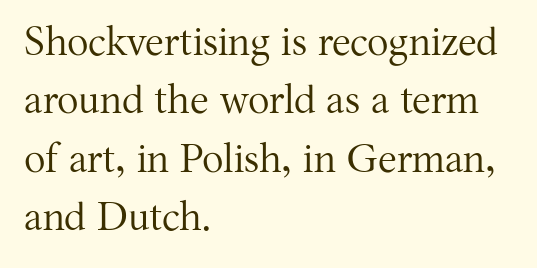
The image shows 40 px regular-weight serif type, upright; set left-aligned, normal line spacing (1.46x), normal letter spacing, not underlined; medium stroke contrast and a medium x-height.
